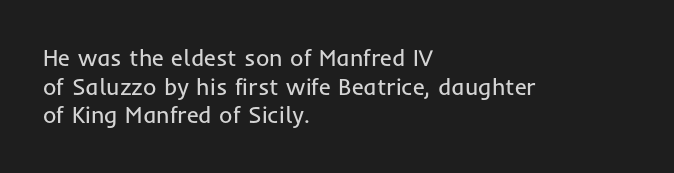
The lines sit at an ordinary, default distance from one another. The text block is weighted toward the left margin, trailing off unevenly rightward. Tracking value appears to be zero — textbook default spacing. Has an underline been added? It has not. Stroke mass is kept to a normal reading level or below.
